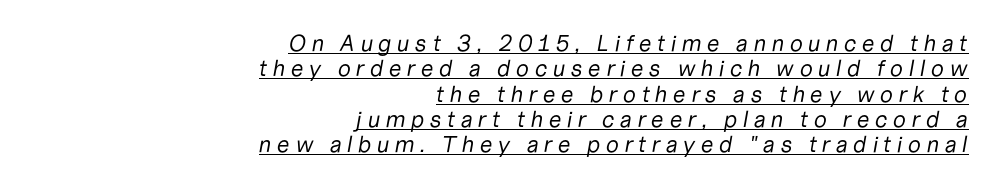
{"italic": "yes", "lean": "right", "slant_degrees": 10, "bold": "no", "underline": "yes", "align": "right", "line_spacing": "tight", "line_spacing_ratio": 1.1, "letter_spacing": "wide", "letter_spacing_em": 0.22, "glyph_px": 23}
